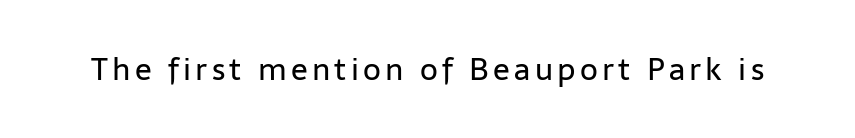
{"serif": "no", "italic": "no", "bold": "no", "weight": "regular", "width": "normal", "stroke_contrast": "low", "x_height": "medium", "monospaced": "no", "underline": "no", "glyph_px": 31}
